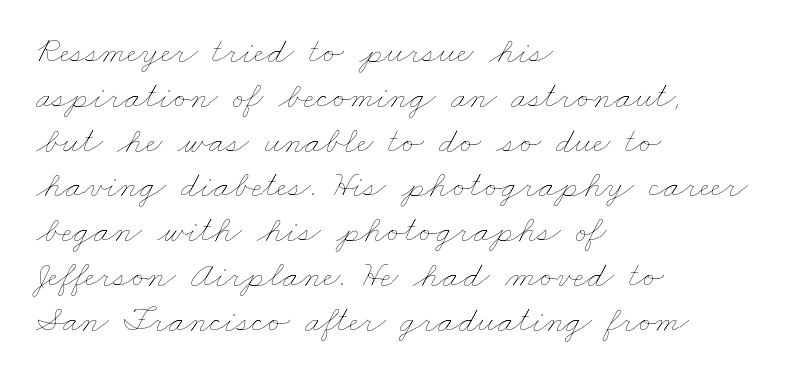
{"bold": "no", "weight": "thin", "width": "wide", "stroke_contrast": "low", "x_height": "small", "monospaced": "no", "underline": "no", "align": "left", "line_spacing_ratio": 1.21, "letter_spacing": "normal", "letter_spacing_em": 0.0, "glyph_px": 37}
